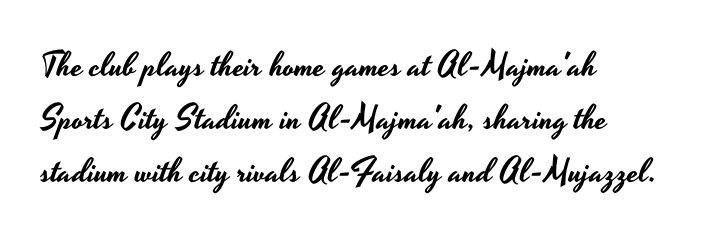
The image shows 34 px wide sans-serif type; set left-aligned, normal line spacing (1.56x), normal letter spacing, not underlined; low stroke contrast and a small x-height.
